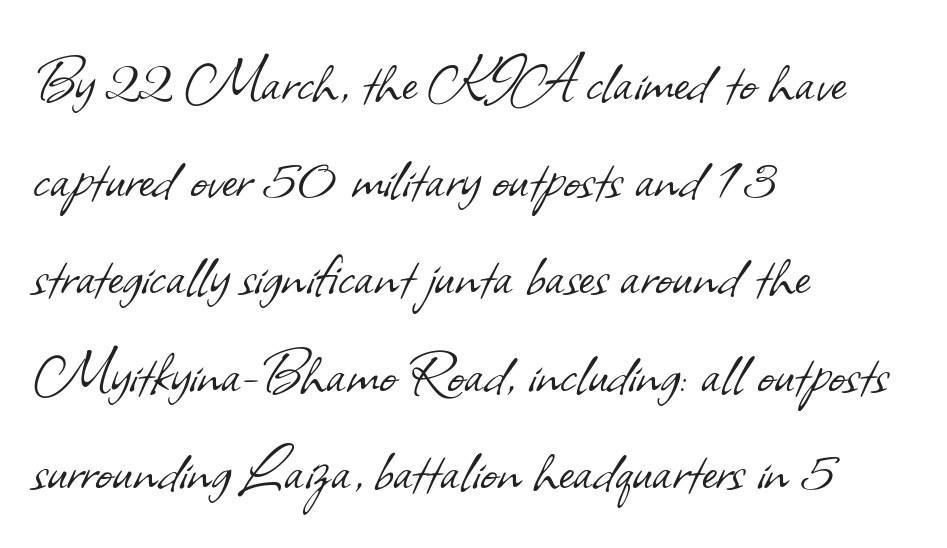
The image shows 72 px light sans-serif type; set left-aligned, normal line spacing (1.35x), normal letter spacing, not underlined; low stroke contrast and a small x-height.
